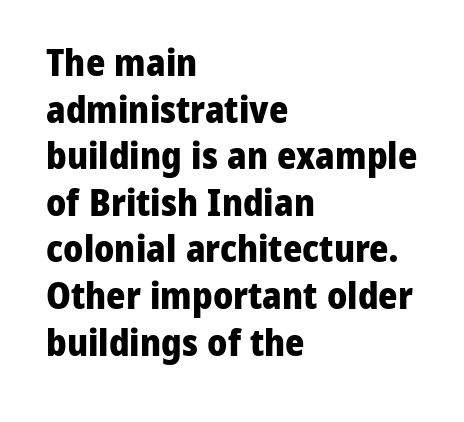
Q: Is the text bold? A: Yes.
Q: Is the text italic (slanted)? A: No, it is upright.
Q: Is the typeface a serif or a sans-serif typeface? A: Sans-serif.
Q: Is the text underlined? A: No.
Q: How is the paragraph aligned? A: Left-aligned.
Q: Is the spacing between letters normal or unusually wide? A: Normal.
Q: Is the spacing between lines tight, normal or loose? A: Normal.
Q: Width (condensed, normal, or wide)? A: Normal.
Q: Stroke contrast? A: Low.
Q: x-height? A: Medium.
Q: Monospaced? A: No.
